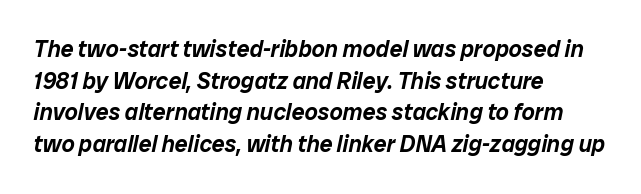
Q: Is the text italic (slanted)? A: Yes, it leans right by about 12 degrees.
Q: Is the text underlined? A: No.
Q: How is the paragraph aligned? A: Left-aligned.
Q: Is the spacing between letters normal or unusually wide? A: Normal.
Q: Is the spacing between lines tight, normal or loose? A: Normal.
